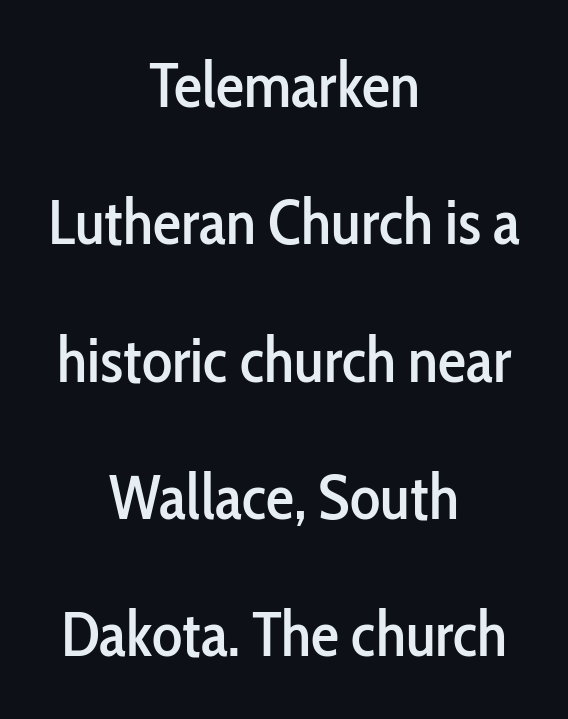
Vertically, the passage feels expansive, rows floating well apart. The passage is arranged like a title page — every line centered. Is this a sans? Yes — the strokes have no serifs. The string is rendered with underlining switched off. Each letter keeps its own natural width here, so spacing adapts to shape.
